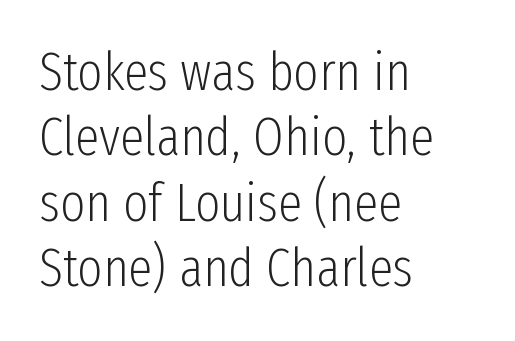
{"serif": "no", "italic": "no", "bold": "no", "weight": "light", "width": "condensed", "stroke_contrast": "low", "x_height": "medium", "monospaced": "no", "underline": "no", "align": "left", "line_spacing_ratio": 1.21, "letter_spacing": "normal", "letter_spacing_em": 0.0, "glyph_px": 54}
